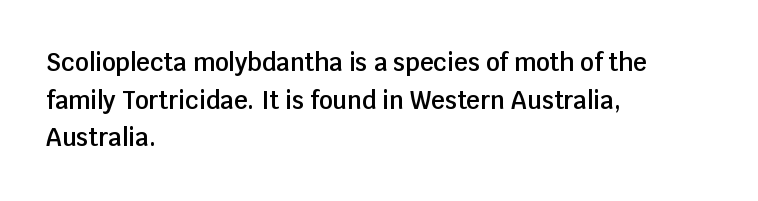
The image shows 24 px text type, upright; set left-aligned, normal line spacing (1.57x), normal letter spacing, not underlined.
